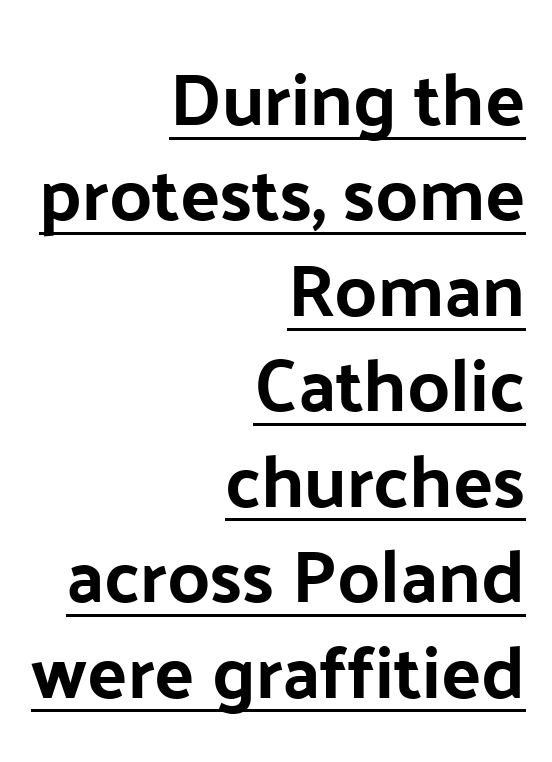
Here the designer chose a conventional face with non-uniform glyph widths. Regular leading. Looks like someone drew a line under every word here. Unlike italic type, these characters show no tilt at all. The letters carry no serifs — their stems end cleanly without finishing strokes. You could call the tracking neutral — neither tight nor loose.
